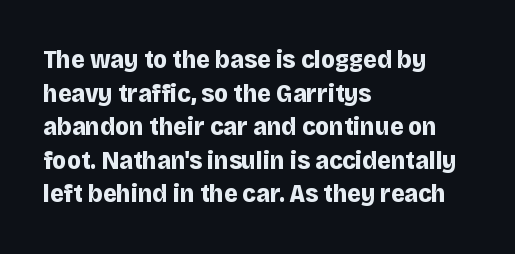
Regarding leading, the lines here are spaced in the standard way. Nothing unusual about the tracking: characters are spaced as the font intends. Clear beneath every line of the passage. The compositor pushed each line to the left boundary. Ascenders rise straight up at ninety degrees. The font is running at its bold setting.
